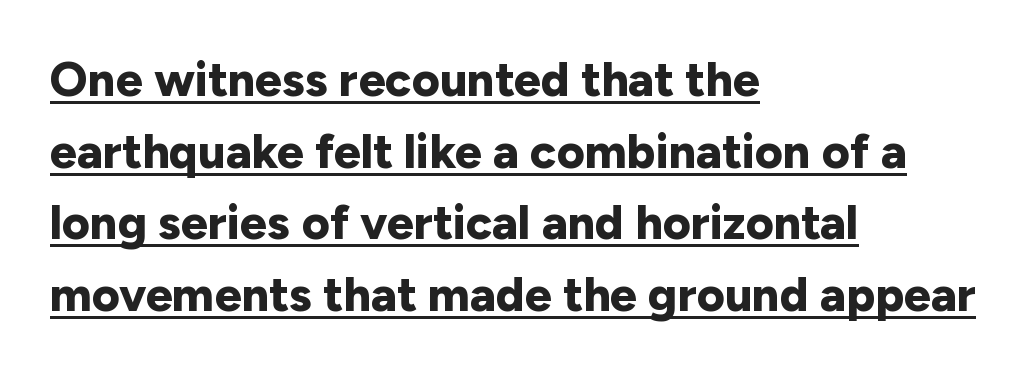
Q: Is the text bold? A: Yes.
Q: Is the text italic (slanted)? A: No, it is upright.
Q: Is the typeface a serif or a sans-serif typeface? A: Sans-serif.
Q: Is the text underlined? A: Yes.
Q: How is the paragraph aligned? A: Left-aligned.
Q: Is the spacing between letters normal or unusually wide? A: Normal.
Q: Is the spacing between lines tight, normal or loose? A: Normal.
Q: Width (condensed, normal, or wide)? A: Normal.
Q: Stroke contrast? A: Low.
Q: x-height? A: Medium.
Q: Monospaced? A: No.
